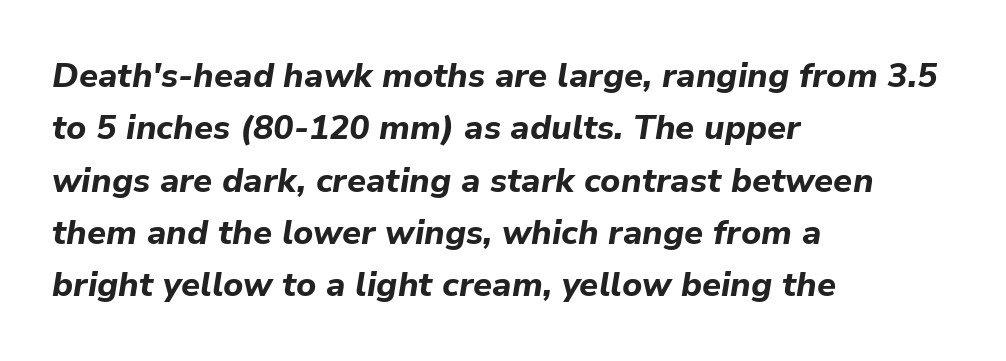
{"italic": "yes", "lean": "right", "slant_degrees": 9, "bold": "yes", "weight": "bold", "width": "normal", "stroke_contrast": "low", "x_height": "medium", "monospaced": "no", "underline": "no", "align": "left", "line_spacing": "normal", "line_spacing_ratio": 1.54, "letter_spacing": "normal", "letter_spacing_em": 0.0, "glyph_px": 34}
